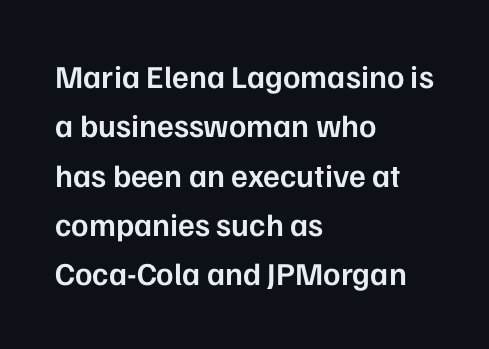
The image shows 32 px semibold sans-serif type, upright; set left-aligned, normal line spacing (1.54x), normal letter spacing, not underlined; low stroke contrast and a medium x-height.
